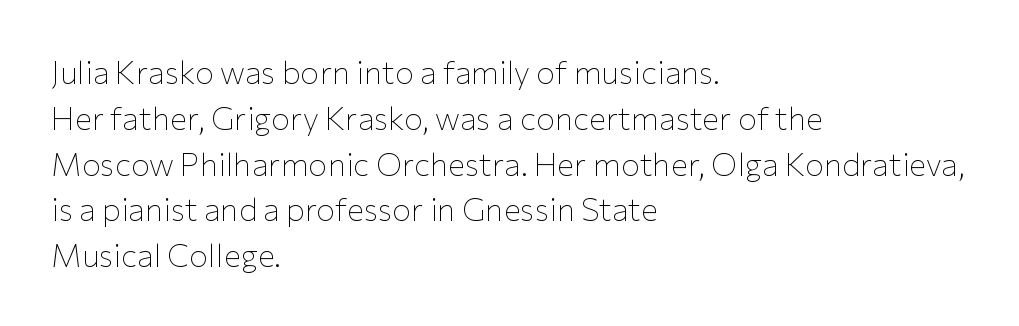
Q: Is the text bold? A: No.
Q: Is the text italic (slanted)? A: No, it is upright.
Q: Is the typeface a serif or a sans-serif typeface? A: Sans-serif.
Q: Is the text underlined? A: No.
Q: How is the paragraph aligned? A: Left-aligned.
Q: Is the spacing between letters normal or unusually wide? A: Normal.
Q: Is the spacing between lines tight, normal or loose? A: Normal.
Q: Width (condensed, normal, or wide)? A: Normal.
Q: Stroke contrast? A: Low.
Q: x-height? A: Medium.
Q: Monospaced? A: No.
